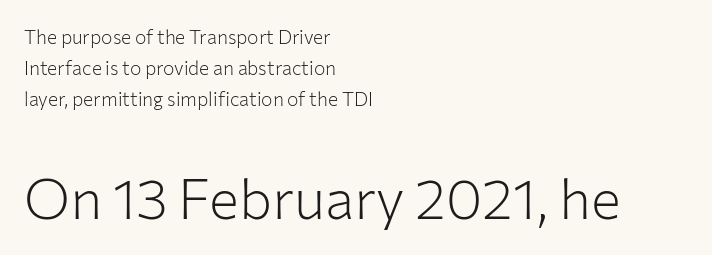
The image shows 56 px light sans-serif type, upright; set left-aligned, normal line spacing (1.63x), normal letter spacing, not underlined; the second (bottom) block is 2.95x larger; low stroke contrast and a medium x-height.
